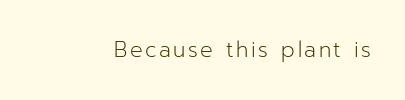
Q: Is the text bold? A: No.
Q: Is the text italic (slanted)? A: No, it is upright.
Q: Is the text underlined? A: No.
